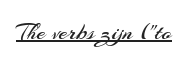
The image shows 25 px text type; set normal letter spacing, underlined.
